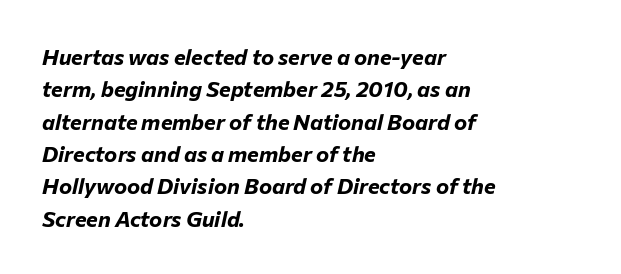
Q: Is the text bold? A: Yes.
Q: Is the text italic (slanted)? A: Yes, it leans right by about 12 degrees.
Q: Is the text underlined? A: No.
Q: How is the paragraph aligned? A: Left-aligned.
Q: Is the spacing between letters normal or unusually wide? A: Normal.
Q: Is the spacing between lines tight, normal or loose? A: Normal.
